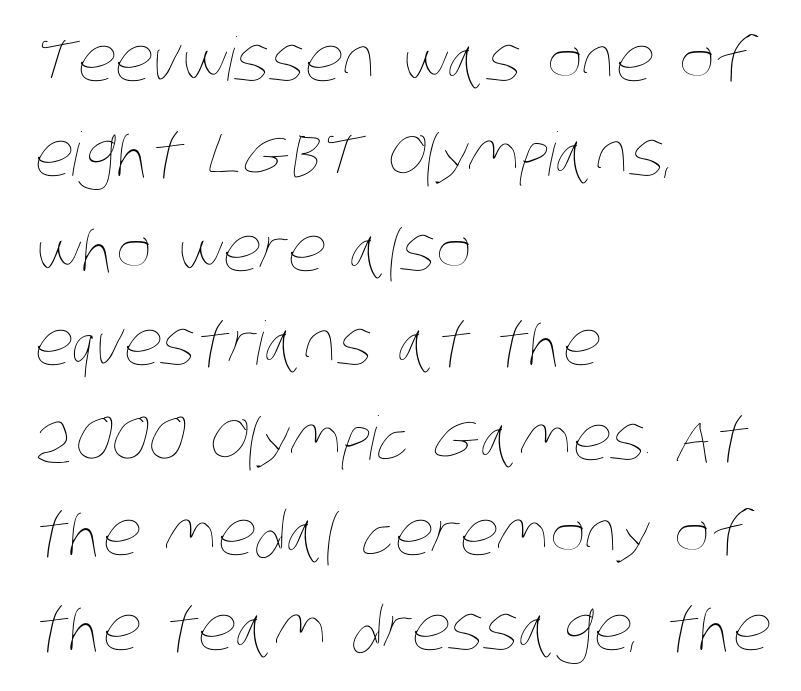
The image shows 60 px thin, condensed type; set left-aligned, normal line spacing (1.58x), normal letter spacing, not underlined; low stroke contrast and a large x-height.
